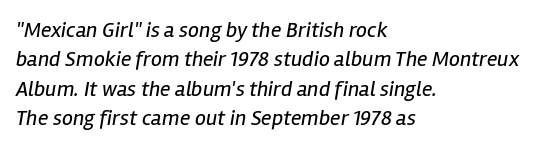
The lines in this sample share a left origin and differ only in where they stop. The lettering tilts uniformly, giving the passage an italic look. The letterforms sit at book weight or below. Clear beneath every line of the passage. You could call the tracking neutral — neither tight nor loose. The rendering uses a moderate line-height, typical for paragraphs.
